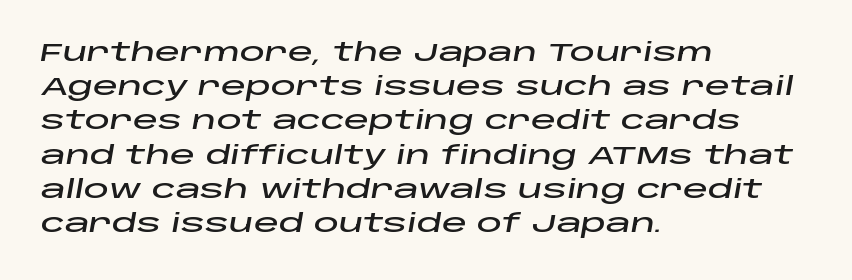
{"italic": "yes", "lean": "right", "slant_degrees": 10, "underline": "no", "align": "left", "line_spacing": "normal", "line_spacing_ratio": 1.37, "letter_spacing": "normal", "letter_spacing_em": 0.0, "glyph_px": 25}
